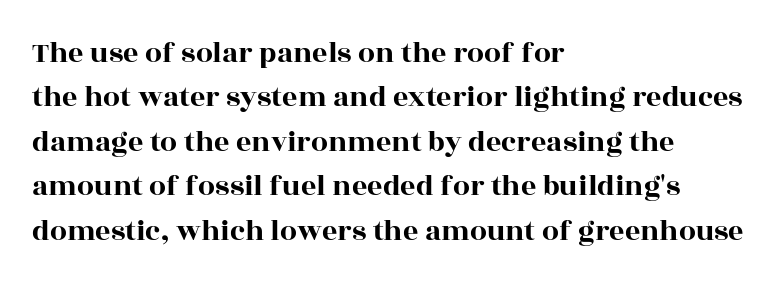
{"serif": "yes", "italic": "no", "width": "wide", "x_height": "large", "monospaced": "no", "underline": "no", "align": "left", "line_spacing": "normal", "line_spacing_ratio": 1.48, "letter_spacing": "normal", "letter_spacing_em": 0.0, "glyph_px": 30}
